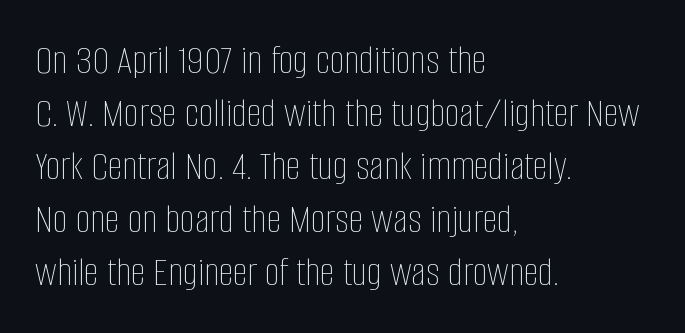
Q: Is the text bold? A: No.
Q: Is the text italic (slanted)? A: No, it is upright.
Q: Is the text underlined? A: No.
Q: How is the paragraph aligned? A: Left-aligned.
Q: Is the spacing between letters normal or unusually wide? A: Normal.
Q: Is the spacing between lines tight, normal or loose? A: Normal.
Q: Width (condensed, normal, or wide)? A: Condensed.
Q: Stroke contrast? A: Low.
Q: x-height? A: Large.
Q: Monospaced? A: No.
